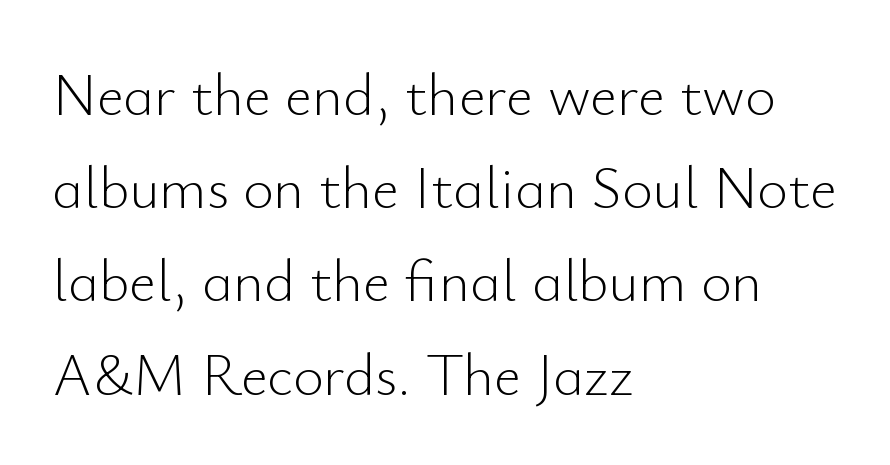
{"serif": "no", "italic": "no", "bold": "no", "weight": "light", "width": "normal", "stroke_contrast": "low", "x_height": "small", "monospaced": "no", "underline": "no", "align": "left", "line_spacing": "normal", "line_spacing_ratio": 1.58, "letter_spacing": "normal", "letter_spacing_em": 0.0, "glyph_px": 59}
